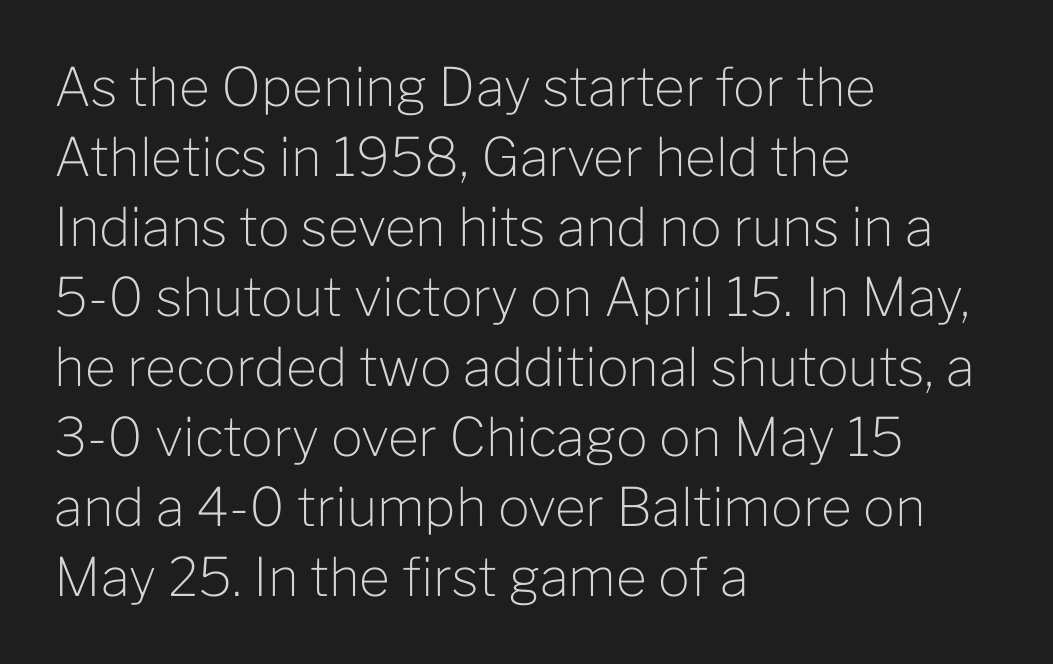
{"serif": "no", "italic": "no", "bold": "no", "weight": "light", "width": "normal", "stroke_contrast": "low", "x_height": "medium", "monospaced": "no", "underline": "no", "align": "left", "line_spacing": "normal", "line_spacing_ratio": 1.32, "letter_spacing": "normal", "letter_spacing_em": 0.0, "glyph_px": 53}
